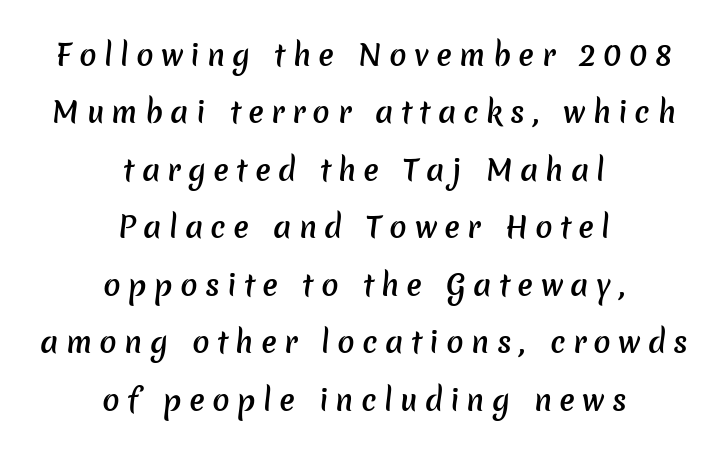
{"serif": "no", "bold": "semi", "weight": "semibold", "width": "normal", "stroke_contrast": "low", "x_height": "medium", "monospaced": "no", "underline": "no", "align": "center", "line_spacing": "loose", "line_spacing_ratio": 1.98, "letter_spacing": "wide", "letter_spacing_em": 0.25, "glyph_px": 29}
